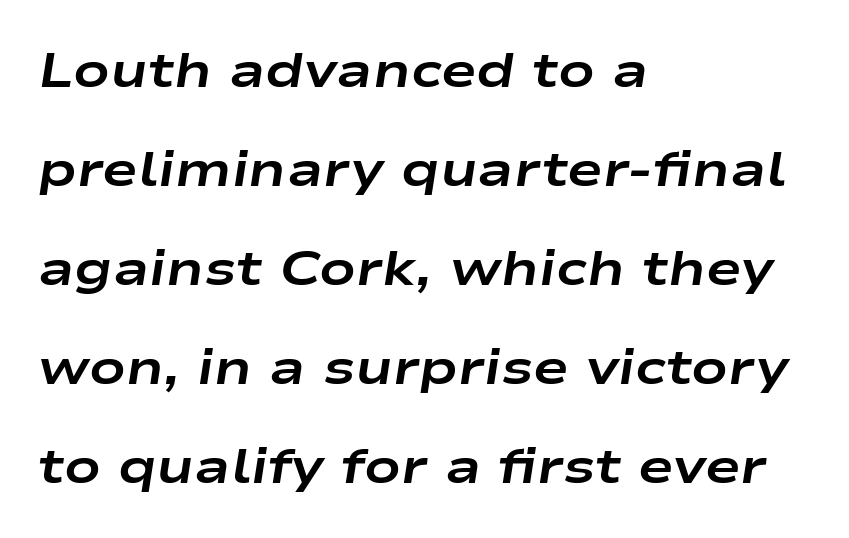
Q: Is the text bold? A: Yes.
Q: Is the text italic (slanted)? A: Yes, it leans right by about 9 degrees.
Q: Is the text underlined? A: No.
Q: How is the paragraph aligned? A: Left-aligned.
Q: Is the spacing between letters normal or unusually wide? A: Normal.
Q: Is the spacing between lines tight, normal or loose? A: Loose.
Q: Width (condensed, normal, or wide)? A: Wide.
Q: Stroke contrast? A: Low.
Q: x-height? A: Medium.
Q: Monospaced? A: No.
